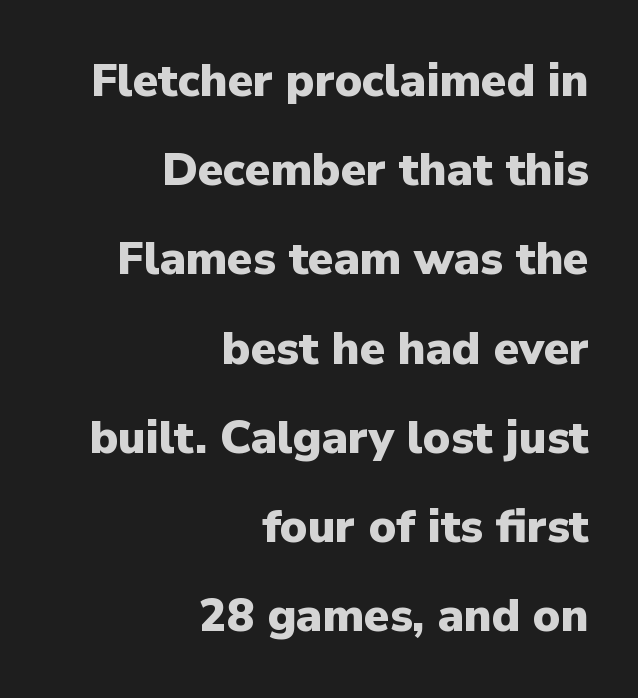
{"serif": "no", "italic": "no", "bold": "yes", "weight": "heavy", "width": "normal", "stroke_contrast": "low", "x_height": "medium", "monospaced": "no", "underline": "no", "align": "right", "line_spacing": "loose", "line_spacing_ratio": 1.94, "letter_spacing": "normal", "letter_spacing_em": 0.0, "glyph_px": 46}
